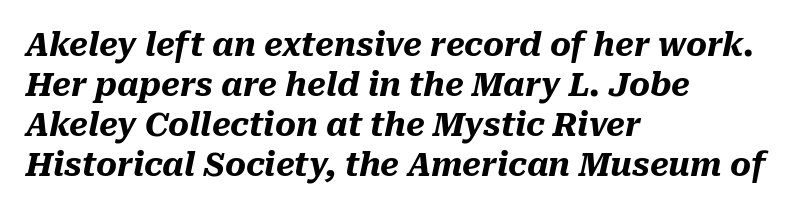
The image shows 32 px heavy type, italic (leaning right); set left-aligned, normal line spacing (1.25x), normal letter spacing, not underlined; medium stroke contrast and a medium x-height.
